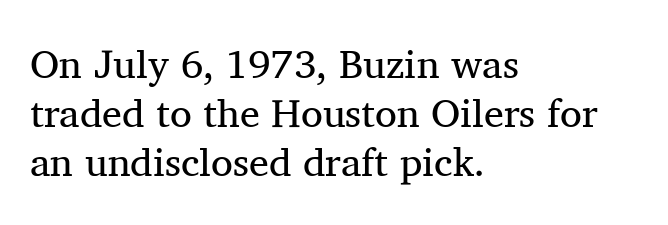
In terms of letterspacing, this is plain default setting. Descenders are the only things crossing below the line. The font is comparable to plain body text, perhaps lighter. Varying glyph widths throughout — classic text-font behaviour. Look at the bottom of the vertical strokes: they flare into serifs here. Visually the block forms a straight wall on the left and a jagged coastline on the right.
